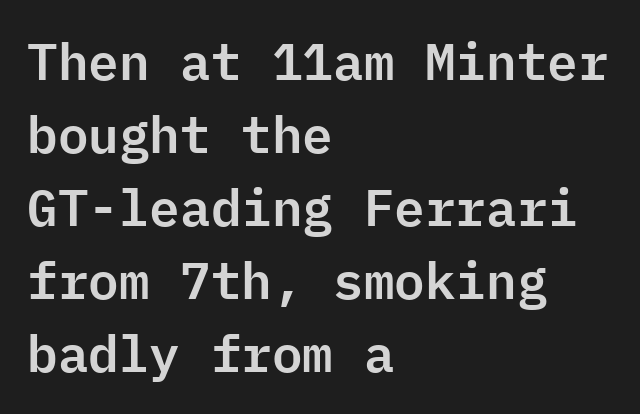
{"serif": "no", "italic": "no", "width": "normal", "stroke_contrast": "low", "x_height": "medium", "monospaced": "yes", "underline": "no", "align": "left", "line_spacing": "normal", "line_spacing_ratio": 1.43, "letter_spacing": "normal", "letter_spacing_em": 0.0, "glyph_px": 51}
